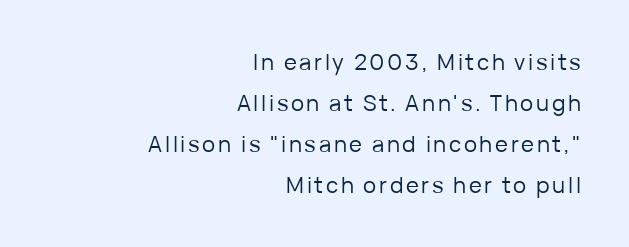
The image shows 22 px text type, upright; set right-aligned, line spacing 1.86x, not underlined.
